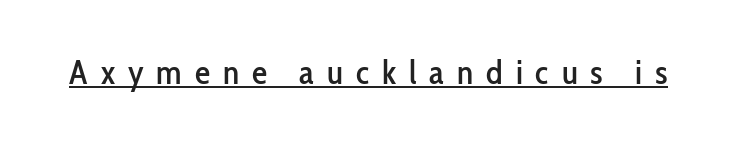
The image shows 34 px condensed sans-serif type, upright; set unusually wide letter spacing (+0.38 em), underlined; low stroke contrast and a medium x-height.
